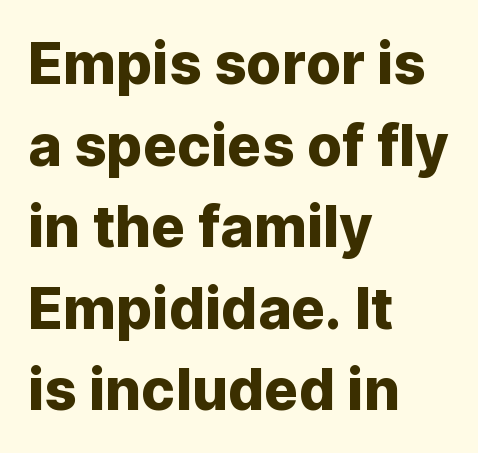
{"serif": "no", "italic": "no", "width": "normal", "stroke_contrast": "low", "x_height": "medium", "monospaced": "no", "underline": "no", "align": "left", "line_spacing": "normal", "line_spacing_ratio": 1.43, "letter_spacing": "normal", "letter_spacing_em": 0.0, "glyph_px": 57}
